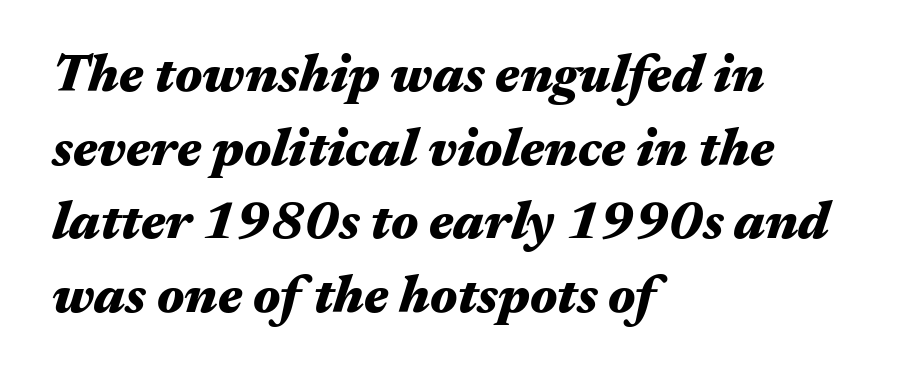
Here the designer chose a conventional face with non-uniform glyph widths. Honestly, there is no underline to notice here at all. The passage shown leans; its letterforms are oblique. Spacing between characters is what you'd get straight out of the box. The glyphs have the mass of a bold cut. Vertical spacing — default.
